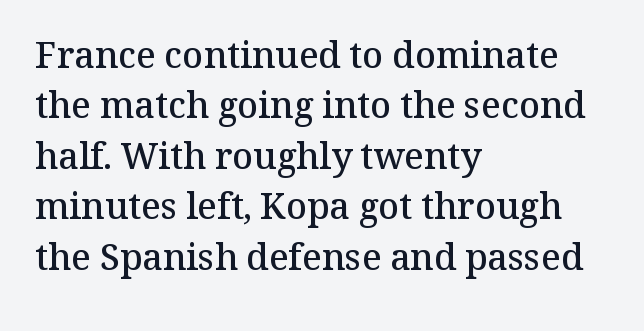
The image shows 36 px semibold serif type, upright; set left-aligned, normal line spacing (1.4x), normal letter spacing, not underlined; medium stroke contrast and a medium x-height.
